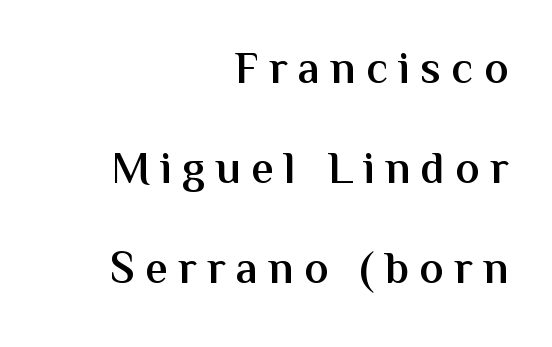
The area under the type is left untouched. Compared with a flush-left layout, this one pins lines to the opposite, right side. Loose tracking; the words dissolve into strings of separated letters. A semibold gives these letters moderate extra thickness, short of bold. In terms of leading, this rendering errs on the spacious side.
